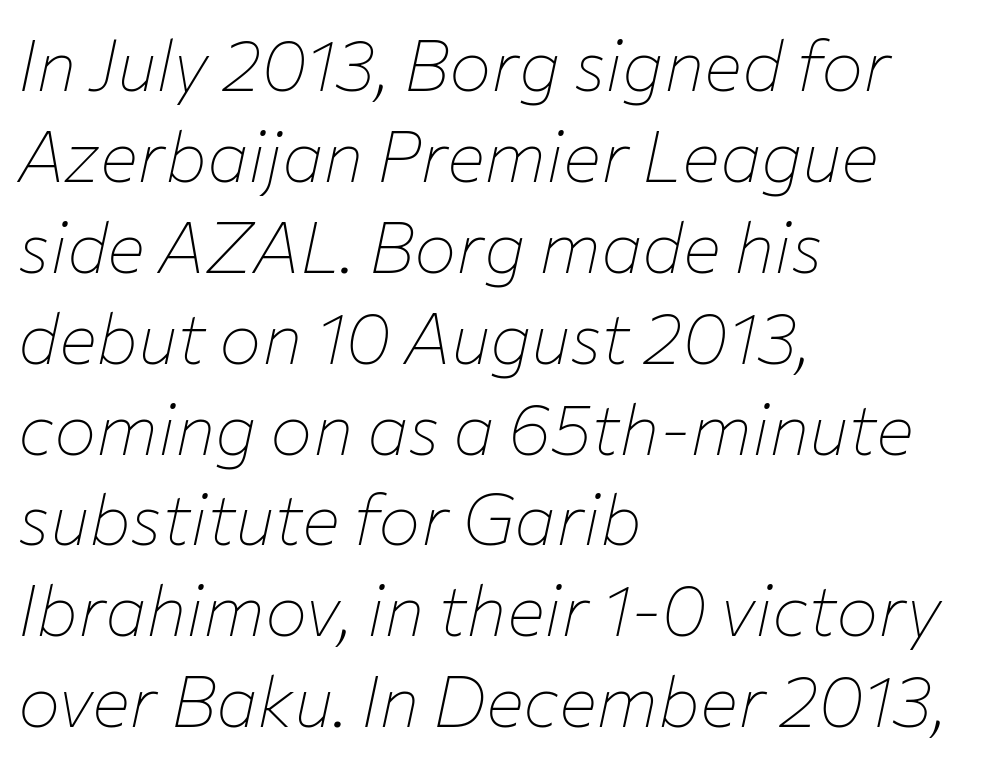
{"italic": "yes", "lean": "right", "slant_degrees": 12, "bold": "no", "weight": "thin", "width": "normal", "stroke_contrast": "low", "x_height": "medium", "monospaced": "no", "underline": "no", "align": "left", "line_spacing": "normal", "line_spacing_ratio": 1.28, "letter_spacing": "normal", "letter_spacing_em": 0.0, "glyph_px": 71}
